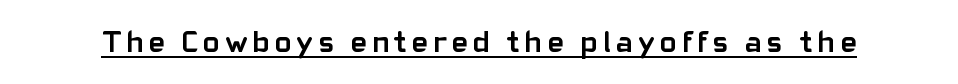
Q: Is the text bold? A: Yes.
Q: Is the text italic (slanted)? A: No, it is upright.
Q: Is the typeface a serif or a sans-serif typeface? A: Sans-serif.
Q: Is the text underlined? A: Yes.
Q: Width (condensed, normal, or wide)? A: Normal.
Q: Stroke contrast? A: Low.
Q: x-height? A: Medium.
Q: Monospaced? A: No.
